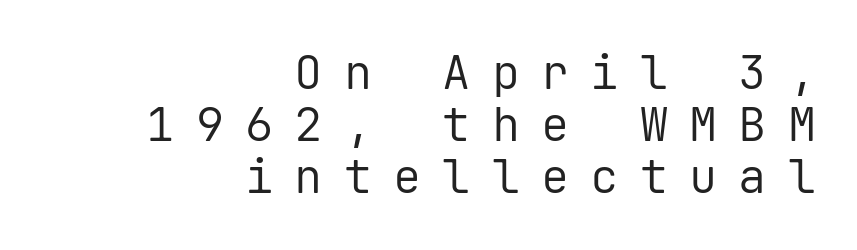
The image shows 47 px regular-weight sans-serif type, upright, monospaced; set right-aligned, tight line spacing (1.11x), unusually wide letter spacing (+0.45 em), not underlined; low stroke contrast and a medium x-height.
